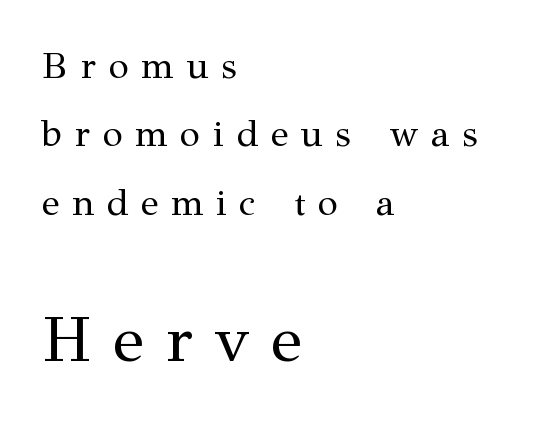
Proportional: the letters do not fall into vertical columns. Does the bottom block carry the larger type? Yes, it does. There is plenty of visible air inserted between adjacent glyphs. The font is comparable to plain body text, perhaps lighter. The letters carry serifs — small finishing strokes at the ends of their stems.
